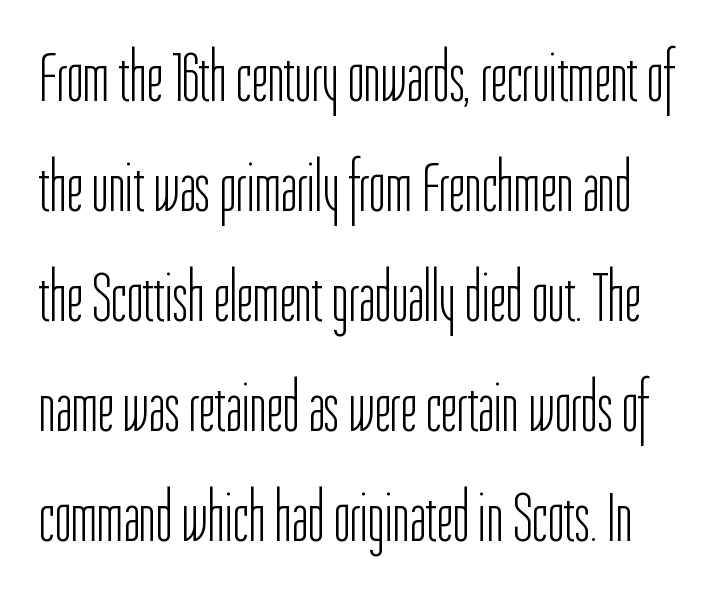
Q: Is the text bold? A: No.
Q: Is the text italic (slanted)? A: No, it is upright.
Q: Is the typeface a serif or a sans-serif typeface? A: Sans-serif.
Q: Is the text underlined? A: No.
Q: Is the spacing between letters normal or unusually wide? A: Normal.
Q: Is the spacing between lines tight, normal or loose? A: Normal.
Q: Width (condensed, normal, or wide)? A: Condensed.
Q: Stroke contrast? A: Low.
Q: x-height? A: Medium.
Q: Monospaced? A: No.
